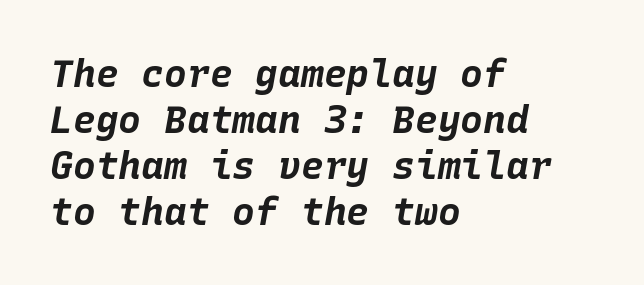
The compositor pushed each line to the left boundary. The face used here is monospaced, like something from a code editor. Students, note that the glyphs here touch the page at normal intervals. These lines carry a lot of weight — the face is fully bold. The specimen omits any rule beneath the text block's lines.
